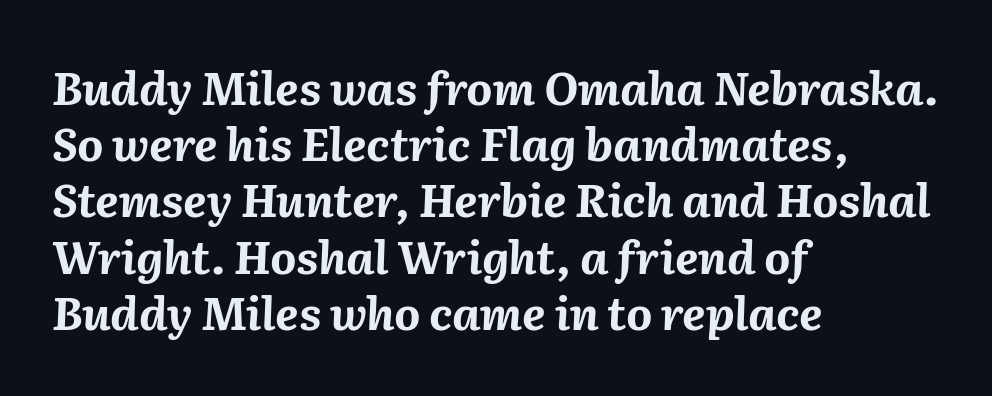
{"italic": "yes", "lean": "right", "slant_degrees": 2, "bold": "yes", "weight": "bold", "width": "normal", "stroke_contrast": "medium", "x_height": "medium", "monospaced": "no", "underline": "no", "align": "left", "line_spacing": "normal", "line_spacing_ratio": 1.25, "letter_spacing": "normal", "letter_spacing_em": 0.0, "glyph_px": 45}
